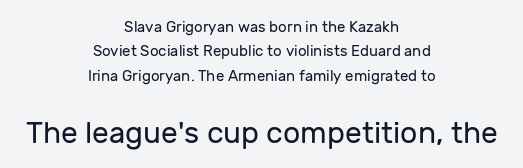
Q: Is the text bold? A: No.
Q: Is the text italic (slanted)? A: No, it is upright.
Q: Is the typeface a serif or a sans-serif typeface? A: Sans-serif.
Q: Is the text underlined? A: No.
Q: How is the paragraph aligned? A: Centered.
Q: Is the spacing between letters normal or unusually wide? A: Normal.
Q: Is the spacing between lines tight, normal or loose? A: Normal.
Q: Which block of text is set in a larger size, the first (top) or the second (bottom)? A: The second (bottom) one.
Q: Width (condensed, normal, or wide)? A: Normal.
Q: Stroke contrast? A: Low.
Q: x-height? A: Medium.
Q: Monospaced? A: No.
